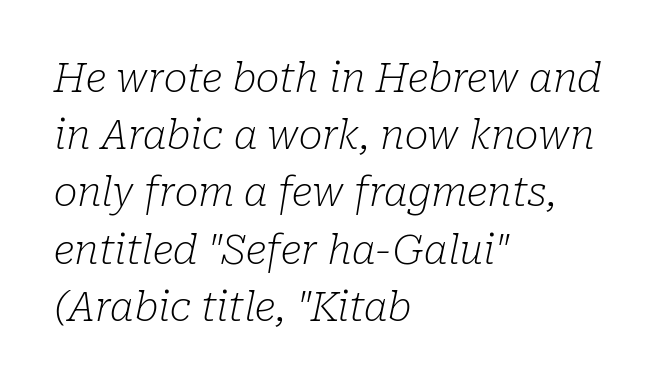
Q: Is the text bold? A: No.
Q: Is the text italic (slanted)? A: Yes, it leans right by about 10 degrees.
Q: Is the typeface a serif or a sans-serif typeface? A: Serif.
Q: Is the text underlined? A: No.
Q: How is the paragraph aligned? A: Left-aligned.
Q: Is the spacing between letters normal or unusually wide? A: Normal.
Q: Is the spacing between lines tight, normal or loose? A: Normal.
Q: Width (condensed, normal, or wide)? A: Normal.
Q: Stroke contrast? A: Low.
Q: x-height? A: Medium.
Q: Monospaced? A: No.
